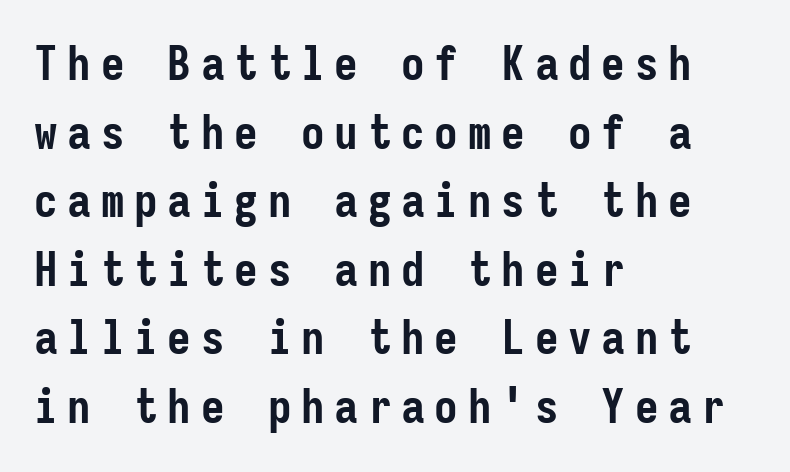
The glyphs in this specimen are sans serif. These lines were composed using upright roman letters. What's the leading like? Ordinary, nothing unusual. Loose tracking; the words dissolve into strings of separated letters.
